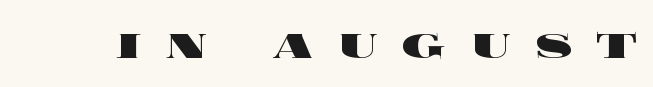
{"italic": "no", "bold": "yes", "weight": "heavy", "width": "wide", "x_height": "large", "monospaced": "no", "underline": "no", "letter_spacing": "wide", "letter_spacing_em": 0.45, "glyph_px": 54}
